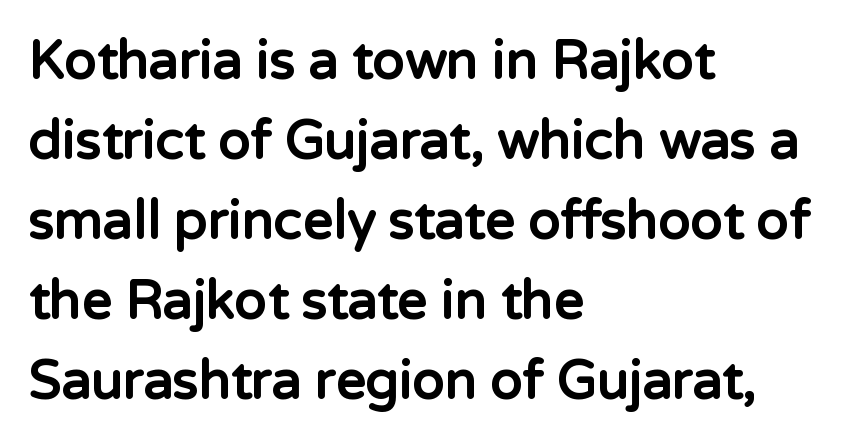
The image shows 53 px bold sans-serif type, upright; set left-aligned, normal line spacing (1.51x), normal letter spacing, not underlined; low stroke contrast and a medium x-height.
